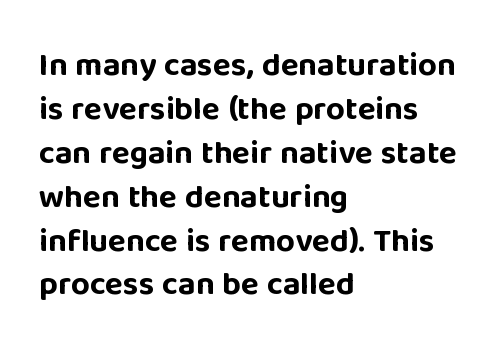
Q: Is the text bold? A: Yes.
Q: Is the text italic (slanted)? A: No, it is upright.
Q: Is the typeface a serif or a sans-serif typeface? A: Sans-serif.
Q: Is the text underlined? A: No.
Q: How is the paragraph aligned? A: Left-aligned.
Q: Is the spacing between letters normal or unusually wide? A: Normal.
Q: Is the spacing between lines tight, normal or loose? A: Normal.
Q: Width (condensed, normal, or wide)? A: Normal.
Q: Stroke contrast? A: Low.
Q: x-height? A: Large.
Q: Monospaced? A: No.
